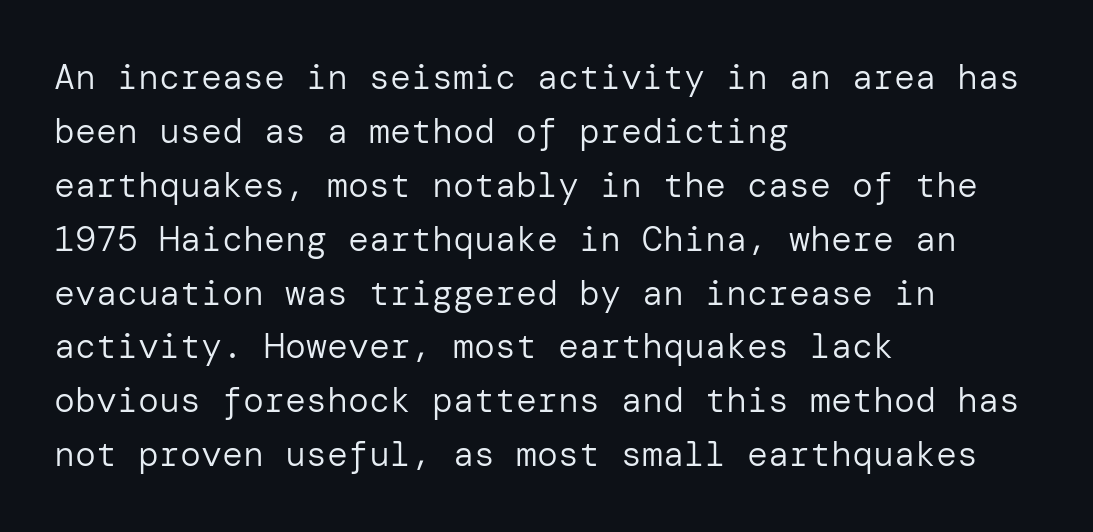
Q: Is the text bold? A: No.
Q: Is the text italic (slanted)? A: No, it is upright.
Q: Is the typeface a serif or a sans-serif typeface? A: Sans-serif.
Q: Is the text underlined? A: No.
Q: How is the paragraph aligned? A: Left-aligned.
Q: Is the spacing between letters normal or unusually wide? A: Normal.
Q: Is the spacing between lines tight, normal or loose? A: Normal.
Q: Width (condensed, normal, or wide)? A: Normal.
Q: Stroke contrast? A: Low.
Q: x-height? A: Medium.
